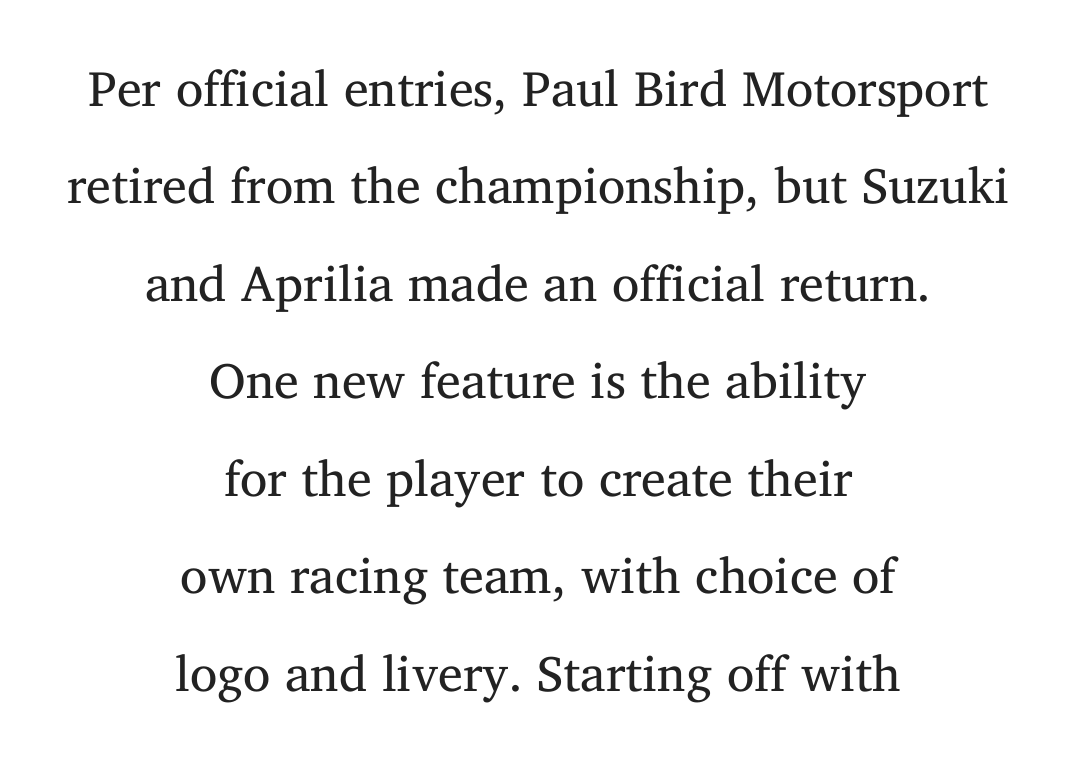
The image shows 50 px regular-weight serif type, upright; set centered, loose line spacing (1.95x), normal letter spacing, not underlined; medium stroke contrast and a medium x-height.
